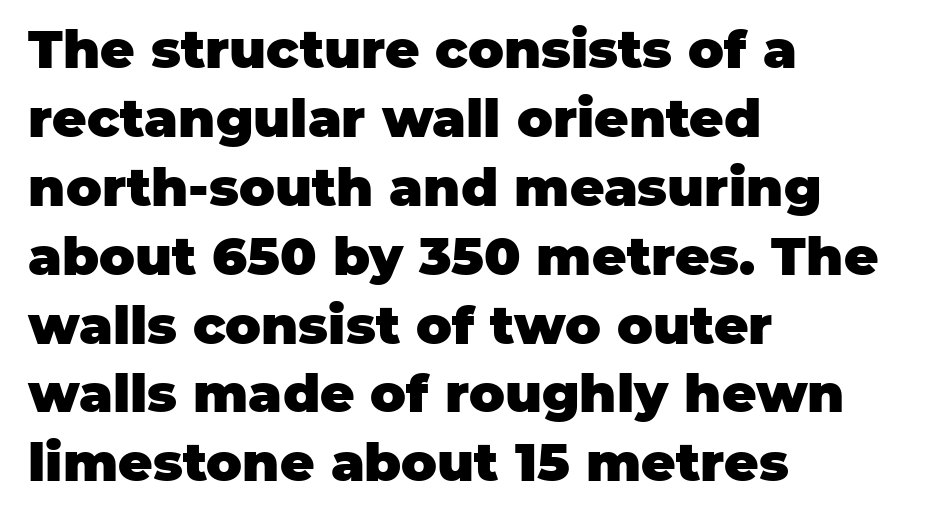
Do the characters align in a grid? No, the font is proportional. The leading is moderate, giving the passage an even texture. The letters are bold, with thick, heavy strokes. Descender tails drop into unmarked territory. Letterform terminals end flat and unadorned throughout the passage. The letters stand upright; this is a roman face.
